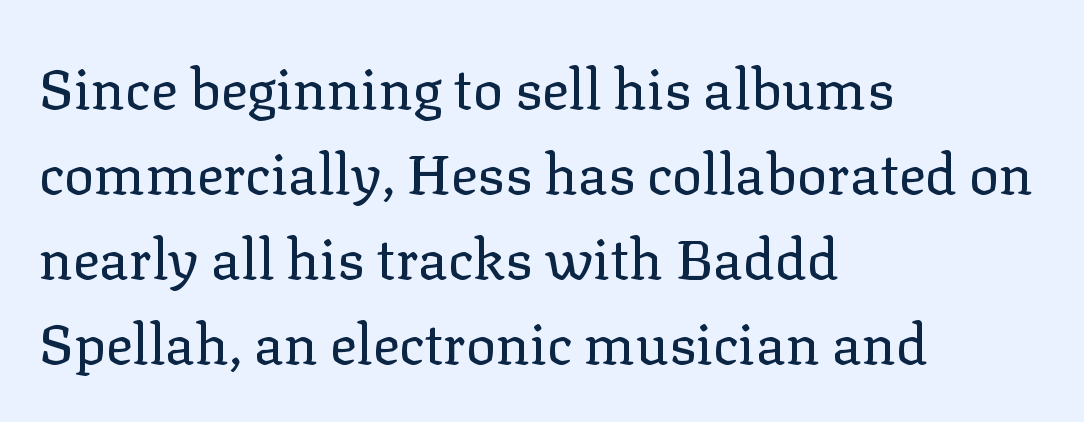
Q: Is the text bold? A: No.
Q: Is the text italic (slanted)? A: No, it is upright.
Q: Is the typeface a serif or a sans-serif typeface? A: Serif.
Q: Is the text underlined? A: No.
Q: How is the paragraph aligned? A: Left-aligned.
Q: Is the spacing between letters normal or unusually wide? A: Normal.
Q: Is the spacing between lines tight, normal or loose? A: Normal.
Q: Width (condensed, normal, or wide)? A: Normal.
Q: Stroke contrast? A: Low.
Q: x-height? A: Medium.
Q: Monospaced? A: No.
